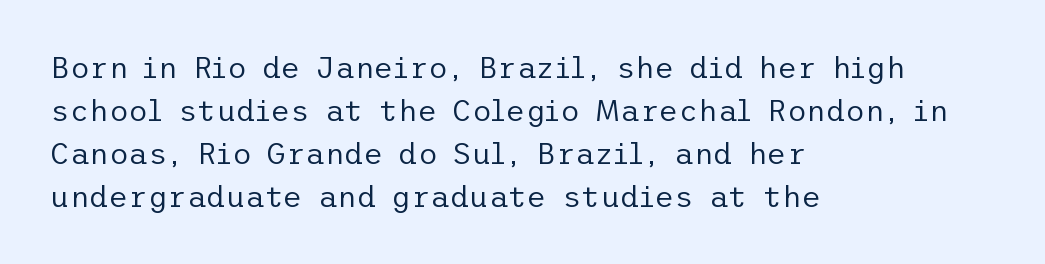
Q: Is the text bold? A: No.
Q: Is the text italic (slanted)? A: No, it is upright.
Q: Is the typeface a serif or a sans-serif typeface? A: Sans-serif.
Q: Is the text underlined? A: No.
Q: How is the paragraph aligned? A: Left-aligned.
Q: Is the spacing between letters normal or unusually wide? A: Normal.
Q: Is the spacing between lines tight, normal or loose? A: Normal.
Q: Width (condensed, normal, or wide)? A: Normal.
Q: Stroke contrast? A: Low.
Q: x-height? A: Medium.
